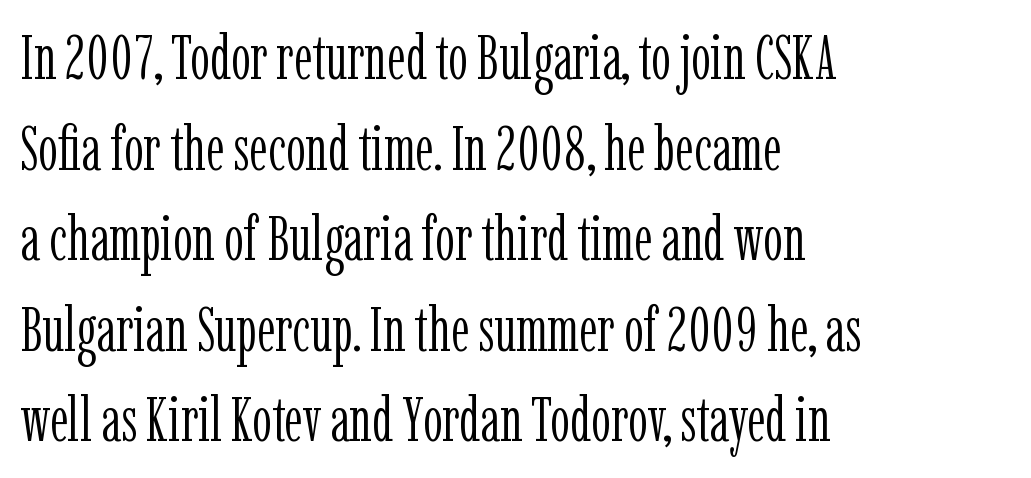
{"serif": "yes", "italic": "no", "bold": "no", "weight": "light", "width": "condensed", "stroke_contrast": "low", "x_height": "medium", "monospaced": "no", "underline": "no", "align": "left", "line_spacing": "normal", "line_spacing_ratio": 1.46, "letter_spacing": "normal", "letter_spacing_em": 0.0, "glyph_px": 62}
